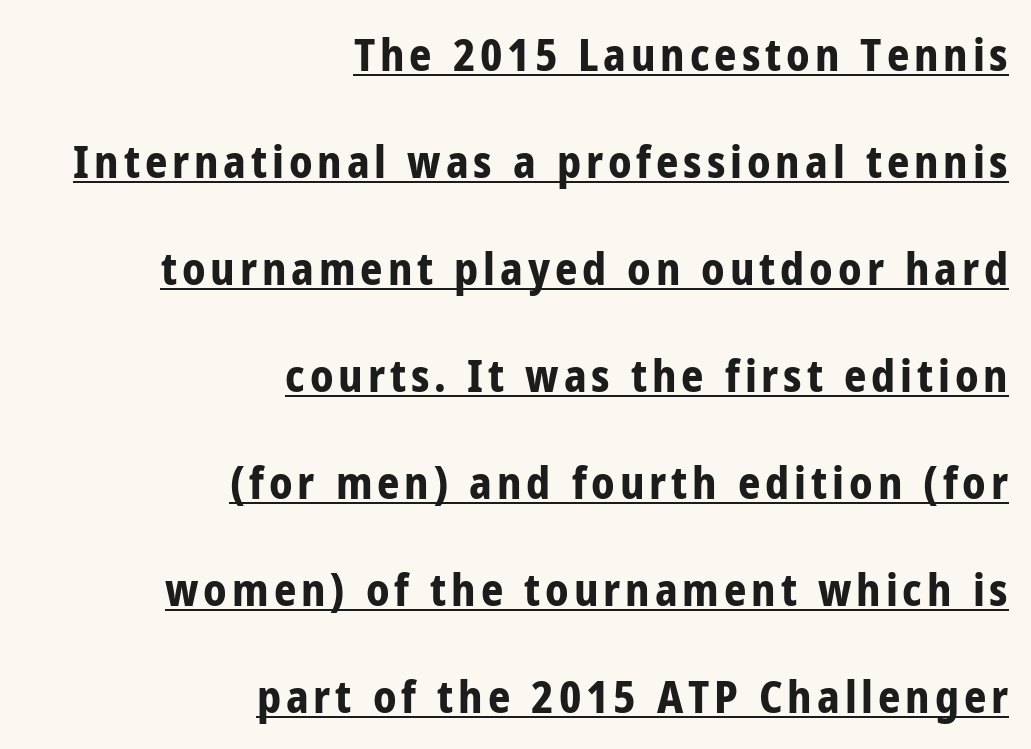
The image shows 44 px bold, condensed sans-serif type, upright; set right-aligned, loose line spacing (2.43x), underlined; low stroke contrast and a medium x-height.
